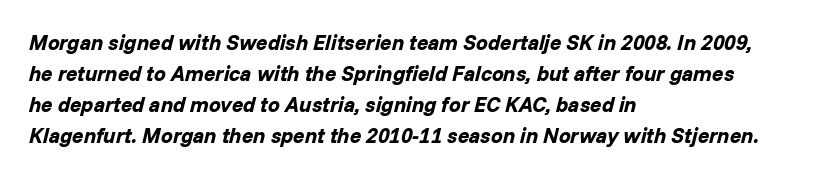
As a designer I'd log this as weight 700, bold. This sample uses an oblique cut, with every glyph tilted off the vertical. Each word holds together tightly as a unit, with standard inter-letter gaps. A typesetter would call this leading conventional body-copy spacing.
